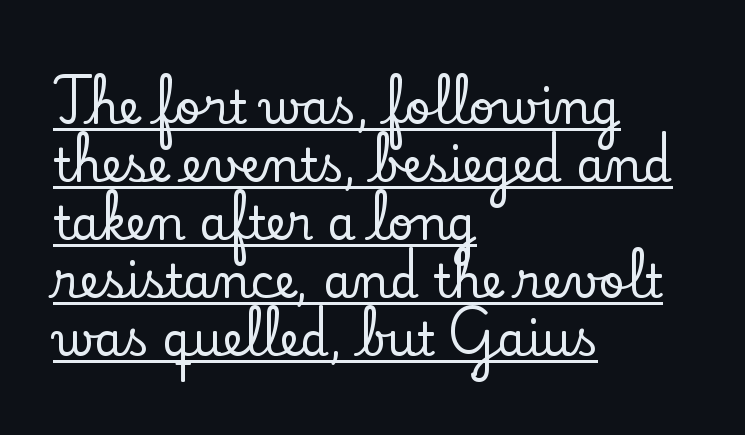
The rendering uses natural spacing where letterforms have individual widths. Check the space under the baseline: a stroke is drawn there. Is the letter spacing exaggerated? No — it looks like the ordinary default. Old-style or modern, the face here clearly has serifs. You can tell it's not italic because the verticals are truly vertical.
